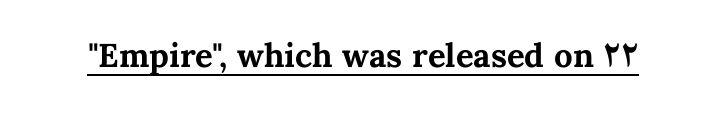
Q: Is the text bold? A: Yes.
Q: Is the text italic (slanted)? A: No, it is upright.
Q: Is the text underlined? A: Yes.
Q: Is the spacing between letters normal or unusually wide? A: Normal.
Q: Width (condensed, normal, or wide)? A: Normal.
Q: Stroke contrast? A: Medium.
Q: x-height? A: Medium.
Q: Monospaced? A: No.
